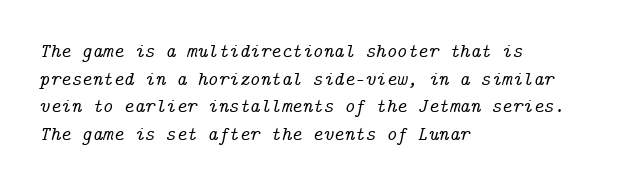
Q: Is the text italic (slanted)? A: Yes, it leans right by about 14 degrees.
Q: Is the text underlined? A: No.
Q: How is the paragraph aligned? A: Left-aligned.
Q: Is the spacing between letters normal or unusually wide? A: Normal.
Q: Is the spacing between lines tight, normal or loose? A: Normal.
